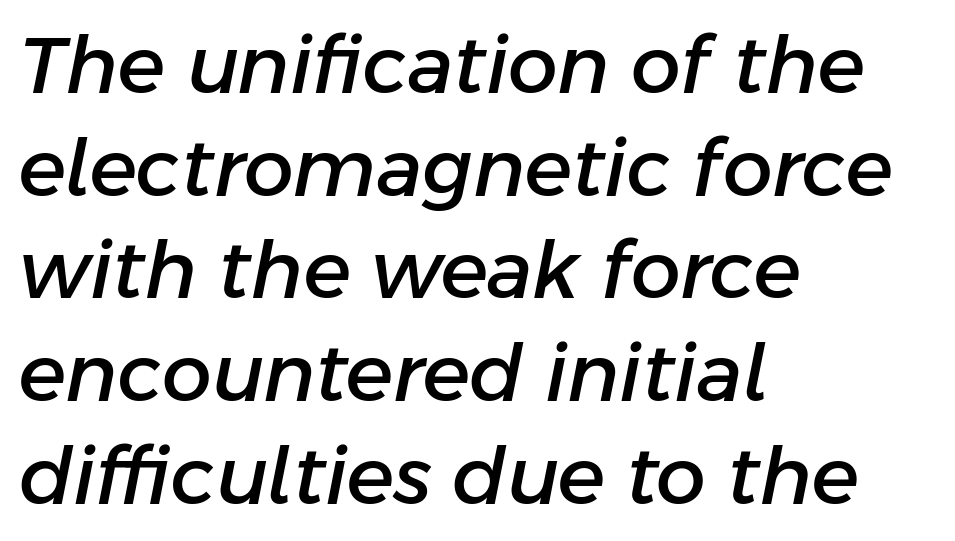
The image shows 79 px text type, italic (leaning right); set left-aligned, normal line spacing (1.3x), normal letter spacing, not underlined; low stroke contrast and a medium x-height.
